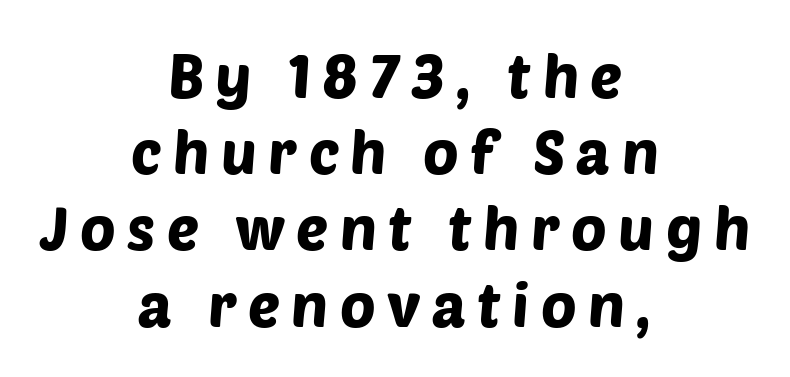
The image shows 60 px sans-serif type; set centered, normal line spacing (1.27x), not underlined; low stroke contrast and a large x-height.
